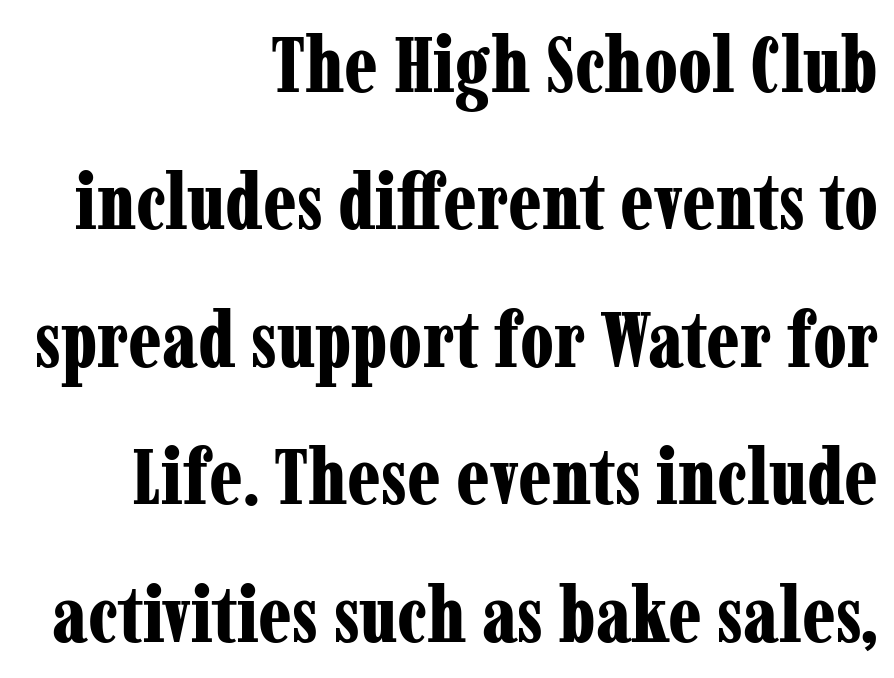
Beneath every word, the page is bare. The letters stand straight up with perfectly vertical stems. Note the varied advance widths — an 'i' is clearly narrower than an 'm'. The typesetter chose a ragged-left arrangement here. Typesetter's note: full bold, strokes at maximum text heaviness. This rendering employs a face with finishing strokes, i.e., a serif.
